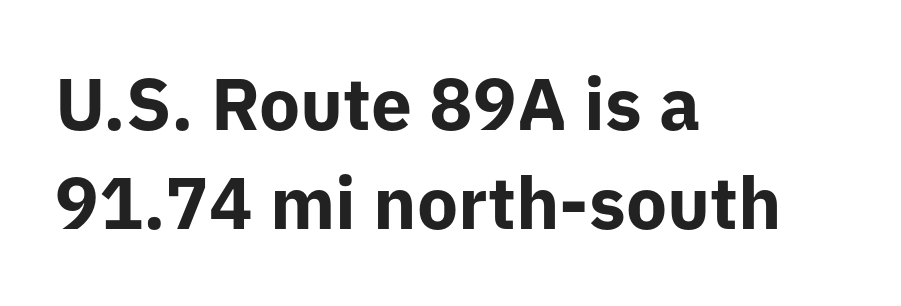
{"serif": "no", "italic": "no", "bold": "yes", "weight": "bold", "width": "normal", "stroke_contrast": "low", "x_height": "medium", "monospaced": "no", "underline": "no", "align": "left", "line_spacing": "normal", "line_spacing_ratio": 1.36, "letter_spacing": "normal", "letter_spacing_em": 0.0, "glyph_px": 73}
